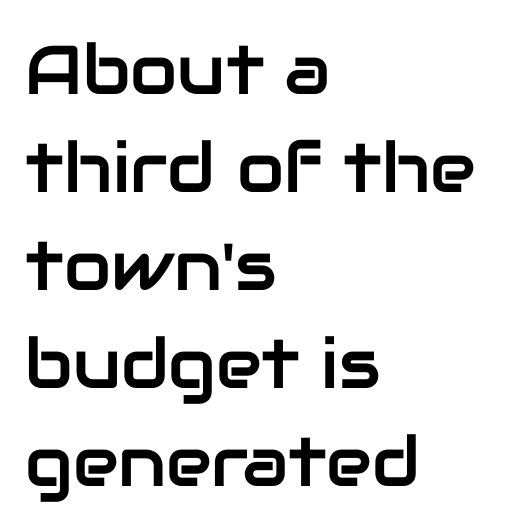
The image shows 69 px sans-serif type, upright; set left-aligned, normal line spacing (1.42x), normal letter spacing, not underlined; low stroke contrast and a medium x-height.
